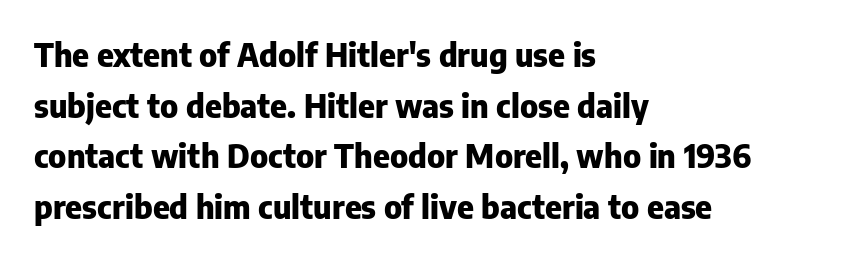
Note the varied advance widths — an 'i' is clearly narrower than an 'm'. Underline: absent. In CSS terms this would be text-align: left. What kind of face is this? One without serifs — a sans. You'd pick this weight for a headline — it's a proper bold. The space between consecutive lines is moderate.
